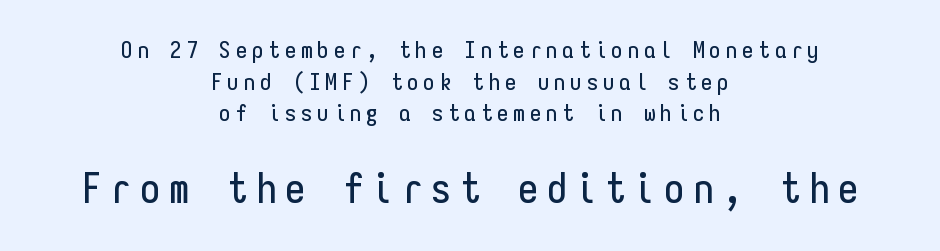
Q: Is the text italic (slanted)? A: No, it is upright.
Q: Is the typeface a serif or a sans-serif typeface? A: Sans-serif.
Q: Is the text underlined? A: No.
Q: How is the paragraph aligned? A: Centered.
Q: Is the spacing between letters normal or unusually wide? A: Unusually wide.
Q: Is the spacing between lines tight, normal or loose? A: Normal.
Q: Which block of text is set in a larger size, the first (top) or the second (bottom)? A: The second (bottom) one.
Q: Width (condensed, normal, or wide)? A: Condensed.
Q: Stroke contrast? A: Low.
Q: x-height? A: Medium.
Q: Monospaced? A: Yes.
